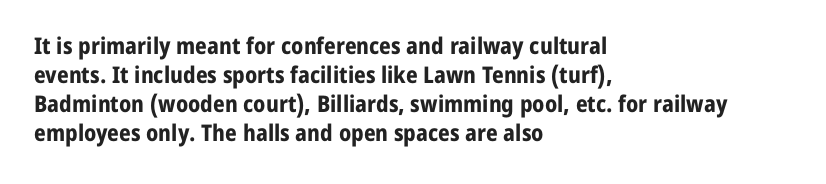
{"italic": "no", "bold": "yes", "underline": "no", "align": "left", "line_spacing": "normal", "line_spacing_ratio": 1.26, "letter_spacing": "normal", "letter_spacing_em": 0.0, "glyph_px": 23}
